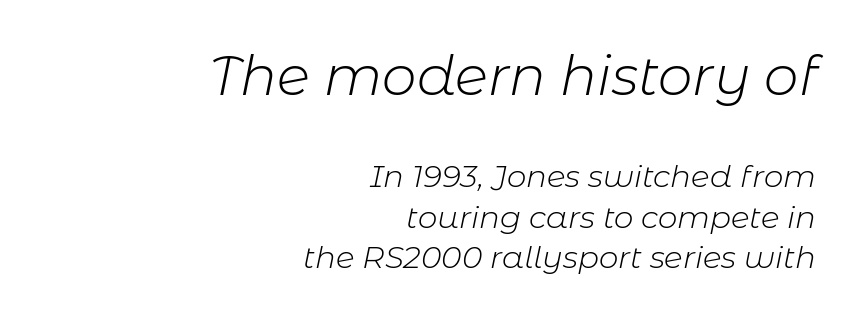
Look at the glyph heights: the upper group is clearly the bigger setting. Slanted lettering throughout. The leading is moderate, giving the passage an even texture. Character widths vary here, with narrow letters taking less room than wide ones. Leftover space on each line is placed entirely before the opening word. A quiet, ordinary-to-light weight characterises the typeface.
